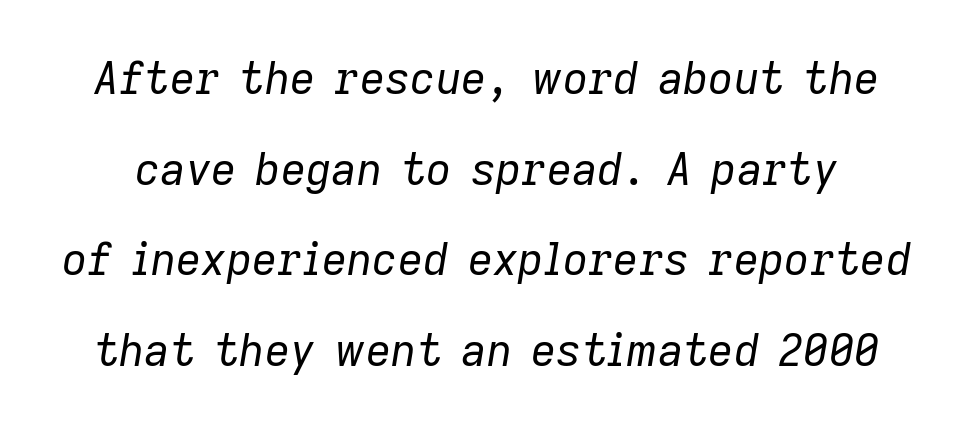
Q: Is the text bold? A: No.
Q: Is the text italic (slanted)? A: Yes, it leans right by about 9 degrees.
Q: Is the text underlined? A: No.
Q: Is the spacing between letters normal or unusually wide? A: Normal.
Q: Is the spacing between lines tight, normal or loose? A: Loose.
Q: Width (condensed, normal, or wide)? A: Normal.
Q: Stroke contrast? A: Low.
Q: x-height? A: Medium.
Q: Monospaced? A: No.
